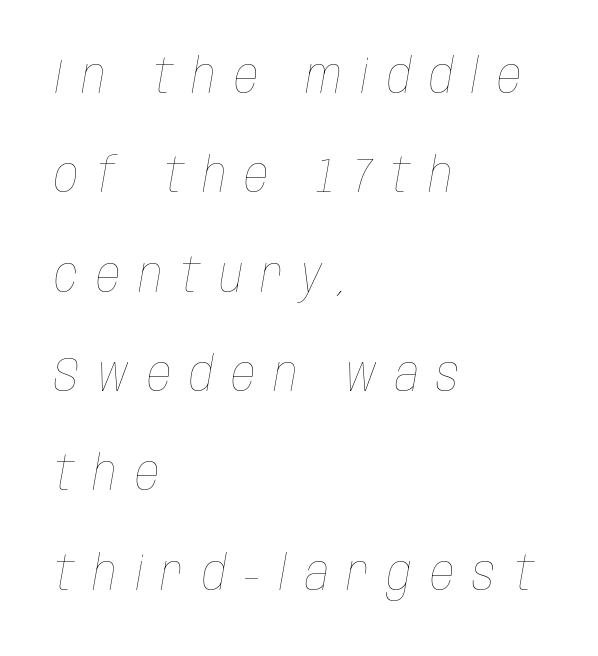
{"italic": "yes", "lean": "right", "slant_degrees": 10, "bold": "no", "weight": "thin", "width": "condensed", "stroke_contrast": "low", "x_height": "large", "monospaced": "no", "underline": "no", "align": "left", "line_spacing": "loose", "line_spacing_ratio": 2.07, "letter_spacing": "wide", "letter_spacing_em": 0.38, "glyph_px": 48}
